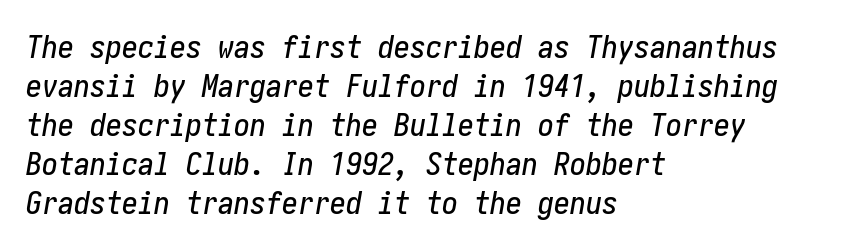
{"italic": "yes", "lean": "right", "slant_degrees": 10, "width": "condensed", "stroke_contrast": "low", "x_height": "medium", "underline": "no", "align": "left", "line_spacing_ratio": 1.22, "letter_spacing": "normal", "letter_spacing_em": 0.0, "glyph_px": 32}
